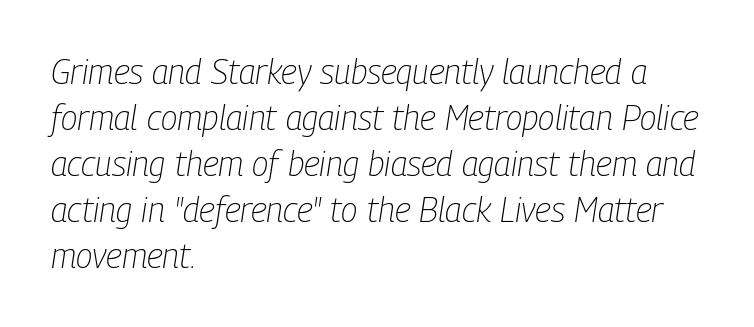
{"italic": "yes", "lean": "right", "slant_degrees": 9, "bold": "no", "weight": "light", "width": "condensed", "stroke_contrast": "low", "x_height": "medium", "monospaced": "no", "underline": "no", "align": "left", "line_spacing": "normal", "line_spacing_ratio": 1.35, "letter_spacing": "normal", "letter_spacing_em": 0.0, "glyph_px": 34}
